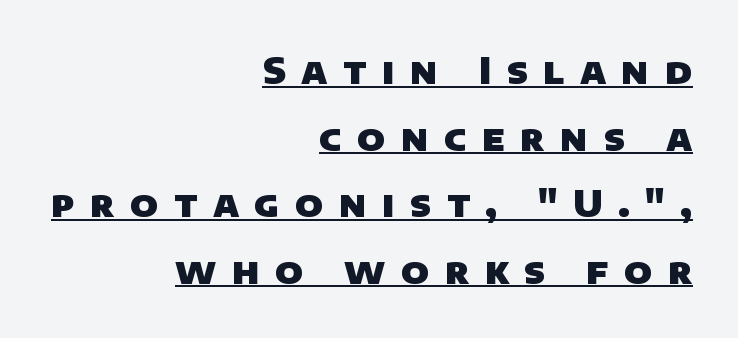
The glyphs in this specimen are sans serif. The rendering uses natural spacing where letterforms have individual widths. Line ends are locked; line starts wander. These characters rest on top of a visible drawn line. The rendering uses a bold face; every stroke is thick and dark. Substantial extra tracking has been applied to these lines.
